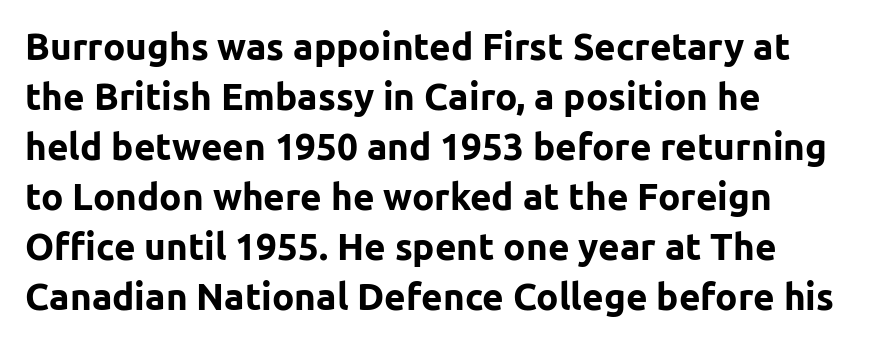
{"serif": "no", "italic": "no", "bold": "yes", "weight": "bold", "width": "normal", "stroke_contrast": "low", "x_height": "medium", "monospaced": "no", "underline": "no", "align": "left", "line_spacing": "normal", "line_spacing_ratio": 1.35, "letter_spacing": "normal", "letter_spacing_em": 0.0, "glyph_px": 37}
